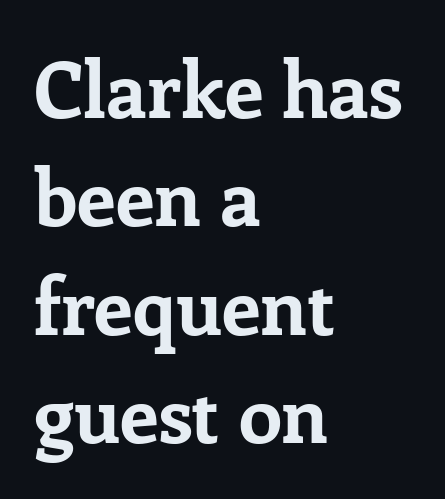
{"serif": "yes", "italic": "no", "bold": "yes", "weight": "bold", "width": "normal", "stroke_contrast": "low", "x_height": "medium", "monospaced": "no", "underline": "no", "align": "left", "line_spacing": "normal", "line_spacing_ratio": 1.39, "letter_spacing": "normal", "letter_spacing_em": 0.0, "glyph_px": 78}
